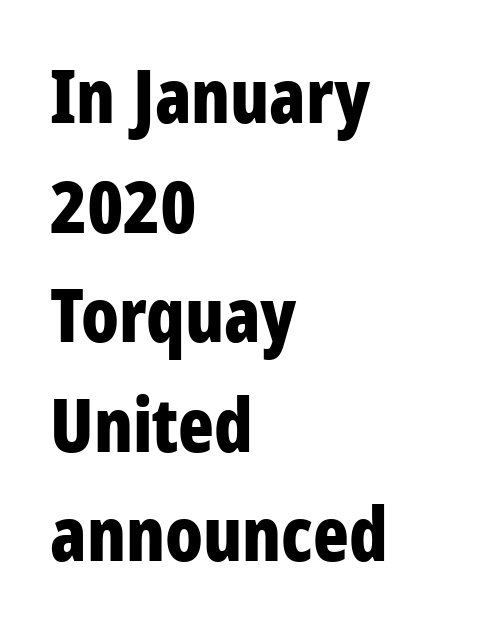
Q: Is the text bold? A: Yes.
Q: Is the text italic (slanted)? A: No, it is upright.
Q: Is the typeface a serif or a sans-serif typeface? A: Sans-serif.
Q: Is the text underlined? A: No.
Q: How is the paragraph aligned? A: Left-aligned.
Q: Is the spacing between letters normal or unusually wide? A: Normal.
Q: Is the spacing between lines tight, normal or loose? A: Normal.
Q: Width (condensed, normal, or wide)? A: Condensed.
Q: Stroke contrast? A: Low.
Q: x-height? A: Large.
Q: Monospaced? A: No.
